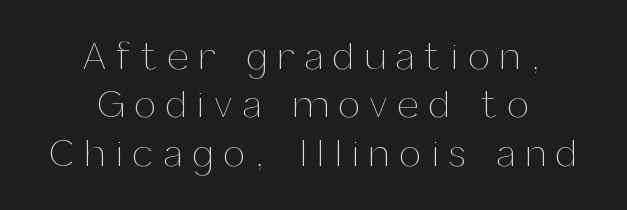
Q: Is the text bold? A: No.
Q: Is the text italic (slanted)? A: No, it is upright.
Q: Is the text underlined? A: No.
Q: How is the paragraph aligned? A: Centered.
Q: Is the spacing between letters normal or unusually wide? A: Unusually wide.
Q: Is the spacing between lines tight, normal or loose? A: Normal.
Q: Width (condensed, normal, or wide)? A: Normal.
Q: Stroke contrast? A: Medium.
Q: x-height? A: Medium.
Q: Monospaced? A: No.
